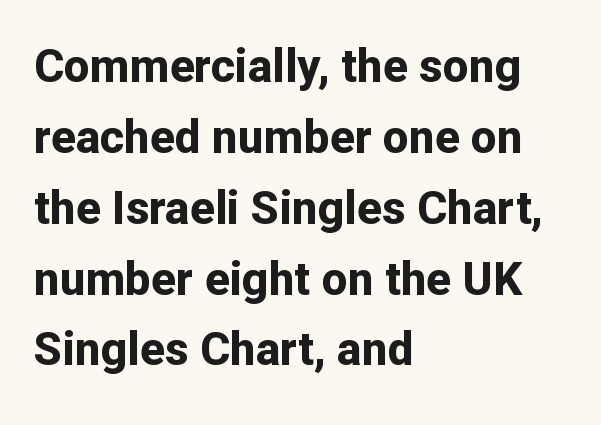
Q: Is the text bold? A: Yes.
Q: Is the text italic (slanted)? A: No, it is upright.
Q: Is the typeface a serif or a sans-serif typeface? A: Sans-serif.
Q: Is the text underlined? A: No.
Q: How is the paragraph aligned? A: Left-aligned.
Q: Is the spacing between letters normal or unusually wide? A: Normal.
Q: Is the spacing between lines tight, normal or loose? A: Normal.
Q: Width (condensed, normal, or wide)? A: Normal.
Q: Stroke contrast? A: Low.
Q: x-height? A: Medium.
Q: Monospaced? A: No.
